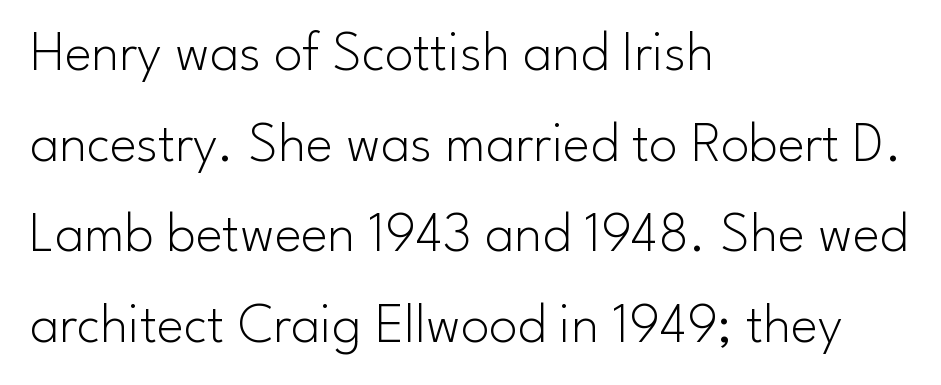
Q: Is the text bold? A: No.
Q: Is the text italic (slanted)? A: No, it is upright.
Q: Is the typeface a serif or a sans-serif typeface? A: Sans-serif.
Q: Is the text underlined? A: No.
Q: How is the paragraph aligned? A: Left-aligned.
Q: Is the spacing between letters normal or unusually wide? A: Normal.
Q: Is the spacing between lines tight, normal or loose? A: Normal.
Q: Width (condensed, normal, or wide)? A: Normal.
Q: Stroke contrast? A: Low.
Q: x-height? A: Small.
Q: Monospaced? A: No.
